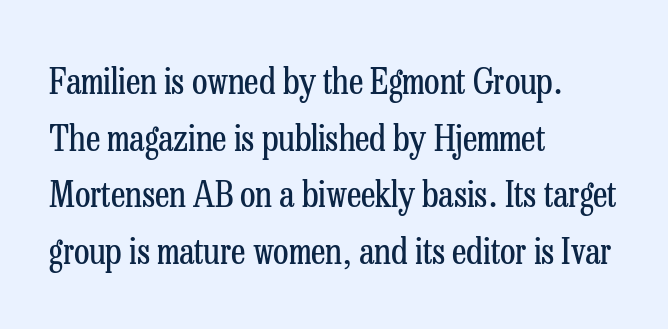
Q: Is the text bold? A: No.
Q: Is the text italic (slanted)? A: No, it is upright.
Q: Is the typeface a serif or a sans-serif typeface? A: Serif.
Q: Is the text underlined? A: No.
Q: How is the paragraph aligned? A: Left-aligned.
Q: Is the spacing between letters normal or unusually wide? A: Normal.
Q: Is the spacing between lines tight, normal or loose? A: Normal.
Q: Width (condensed, normal, or wide)? A: Condensed.
Q: Stroke contrast? A: Low.
Q: x-height? A: Medium.
Q: Monospaced? A: No.
